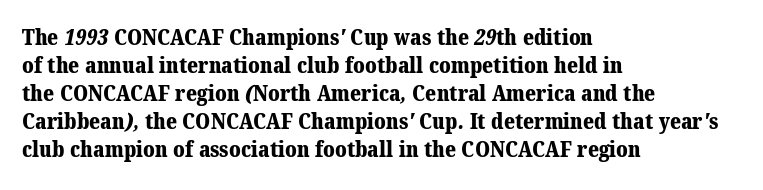
The image shows 21 px bold type; set left-aligned, normal line spacing (1.33x), normal letter spacing, not underlined.
